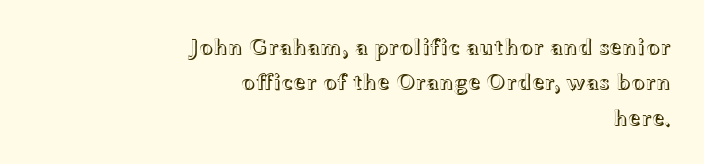
The image shows 23 px text type, upright; set right-aligned, normal line spacing (1.54x), normal letter spacing, not underlined.
